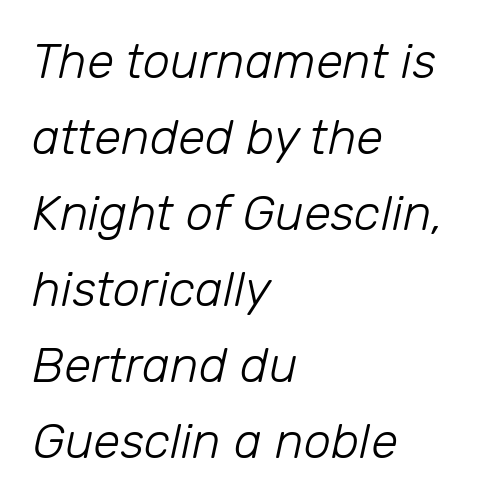
{"italic": "yes", "lean": "right", "slant_degrees": 12, "bold": "no", "weight": "light", "width": "normal", "stroke_contrast": "low", "x_height": "medium", "monospaced": "no", "underline": "no", "align": "left", "line_spacing": "normal", "line_spacing_ratio": 1.55, "letter_spacing": "normal", "letter_spacing_em": 0.0, "glyph_px": 49}
